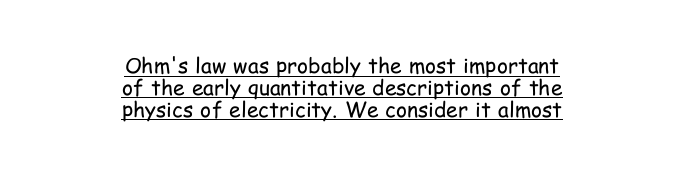
The image shows 21 px text type, upright; set centered, tight line spacing (1.04x), normal letter spacing, underlined.
